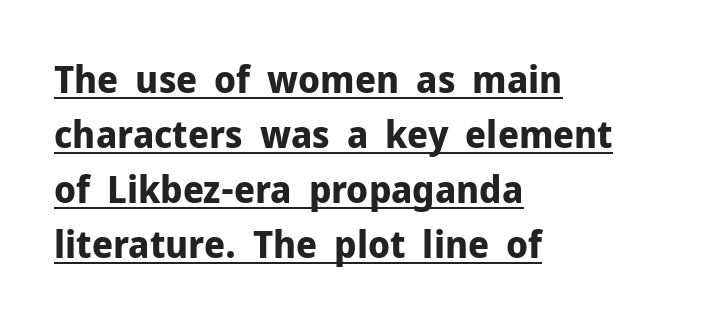
Underlined type. Each letter keeps its own natural width here, so spacing adapts to shape. Horizontally, the lines are justified to the leading edge only. The passage shown has conventional tracking throughout. The lettering holds an erect, upright posture throughout. The font family rendered here belongs to the sans-serif group.
